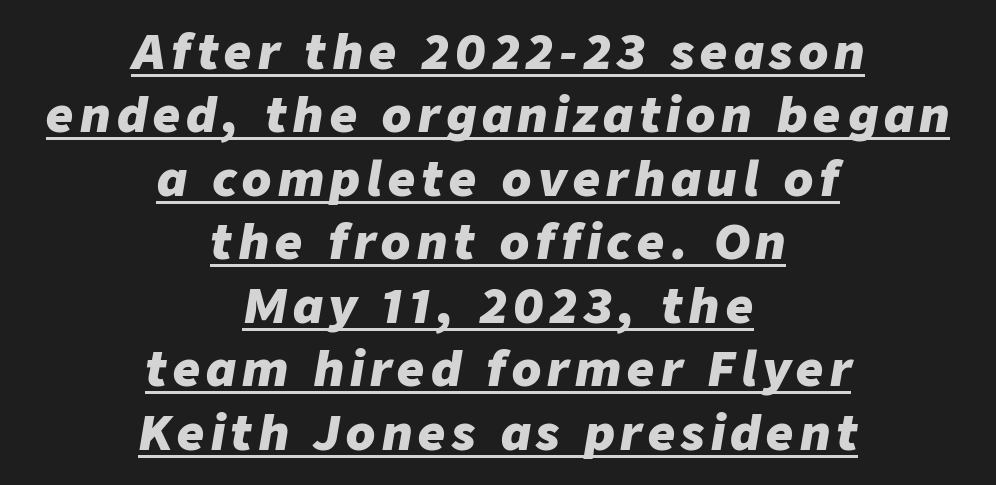
The image shows 47 px heavy type, italic (leaning right); set centered, normal line spacing (1.35x), underlined; low stroke contrast and a medium x-height.
